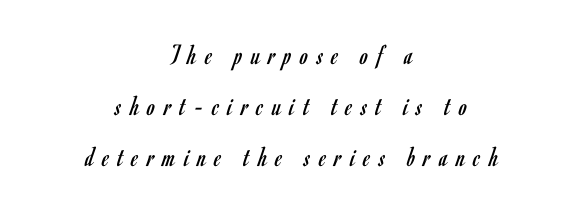
The image shows 29 px regular-weight, condensed sans-serif type; set centered, line spacing 1.76x, unusually wide letter spacing (+0.3 em), not underlined; low stroke contrast and a small x-height.
